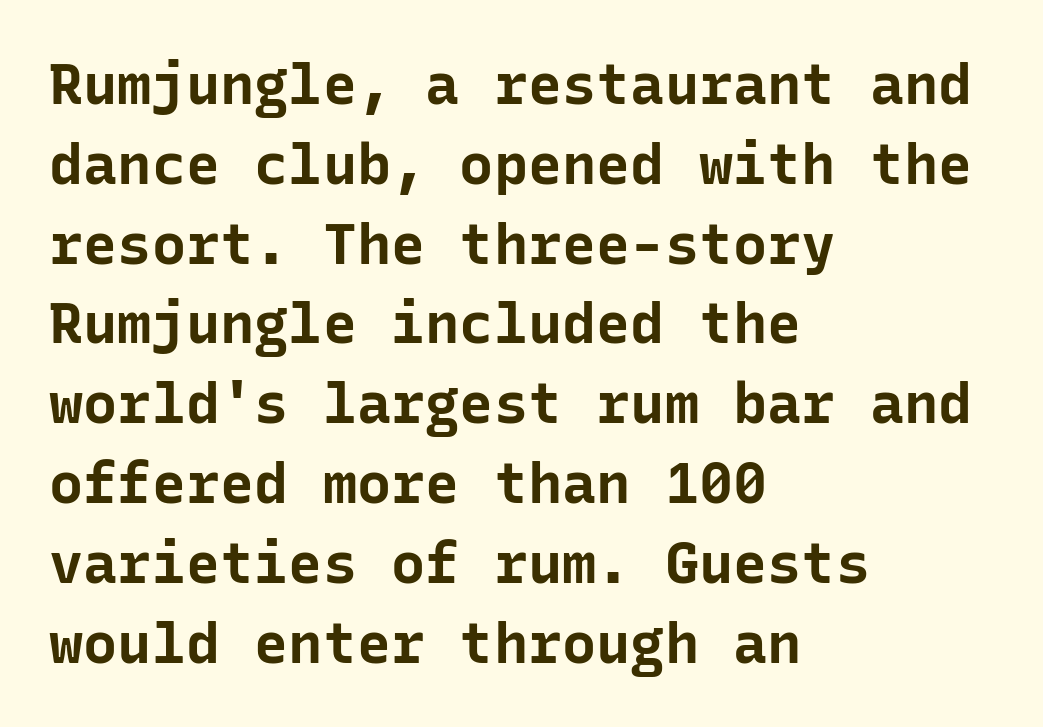
The image shows 57 px bold sans-serif type, upright, monospaced; set left-aligned, normal line spacing (1.4x), normal letter spacing, not underlined; low stroke contrast and a medium x-height.
